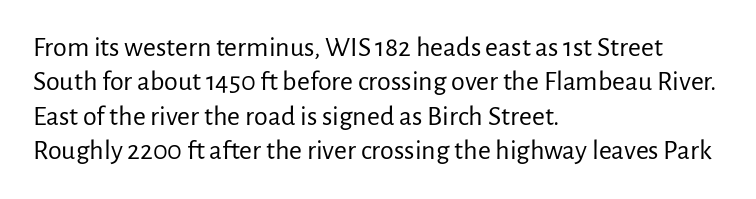
The image shows 28 px regular-weight sans-serif type, upright; set left-aligned, line spacing 1.23x, normal letter spacing, not underlined; low stroke contrast and a medium x-height.
